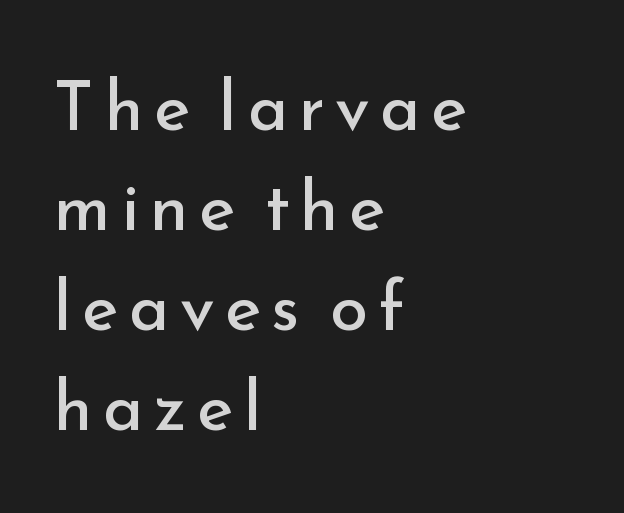
The image shows 69 px regular-weight sans-serif type, upright; set left-aligned, normal line spacing (1.45x), not underlined; low stroke contrast and a small x-height.
